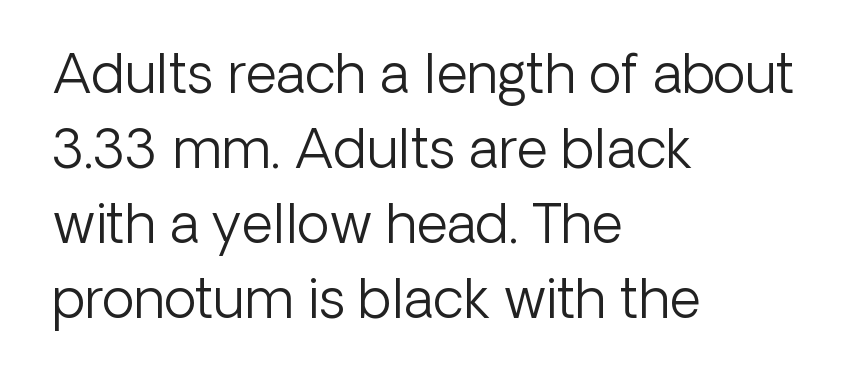
Q: Is the text bold? A: No.
Q: Is the text italic (slanted)? A: No, it is upright.
Q: Is the typeface a serif or a sans-serif typeface? A: Sans-serif.
Q: Is the text underlined? A: No.
Q: How is the paragraph aligned? A: Left-aligned.
Q: Is the spacing between letters normal or unusually wide? A: Normal.
Q: Is the spacing between lines tight, normal or loose? A: Normal.
Q: Width (condensed, normal, or wide)? A: Normal.
Q: Stroke contrast? A: Low.
Q: x-height? A: Medium.
Q: Monospaced? A: No.
